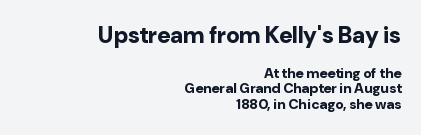
{"italic": "no", "bold": "yes", "underline": "no", "align": "right", "line_spacing": "tight", "line_spacing_ratio": 1.11, "letter_spacing": "normal", "letter_spacing_em": 0.0, "larger_block": "first", "size_ratio": 1.64, "glyph_px": 23}
